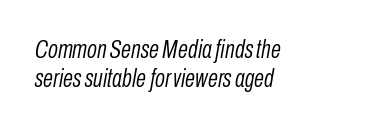
The typeface has the unassuming heft of standard copy or less. In terms of leading, this rendering errs on the cramped side. This is oblique type, the kind used for emphasis or titles. In CSS terms this would be text-align: left. Underline: absent. There is no visible air inserted between adjacent glyphs.
